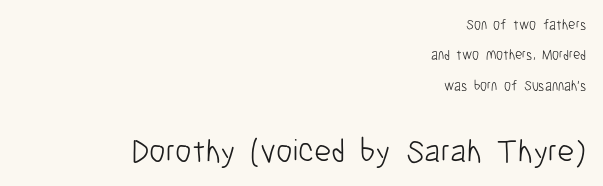
The image shows 33 px light, condensed sans-serif type, upright; set right-aligned, loose line spacing (2.17x), normal letter spacing, not underlined; the second (bottom) block is 2.36x larger; low stroke contrast and a medium x-height.
